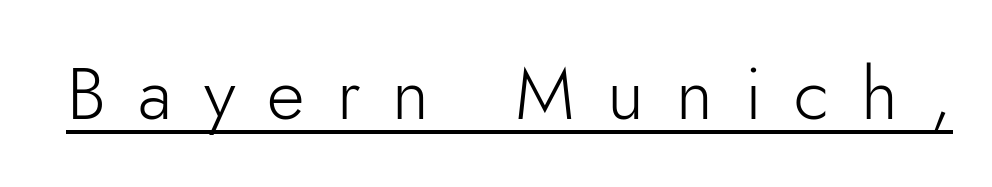
The image shows 73 px light sans-serif type, upright; set unusually wide letter spacing (+0.44 em), underlined; low stroke contrast and a small x-height.
